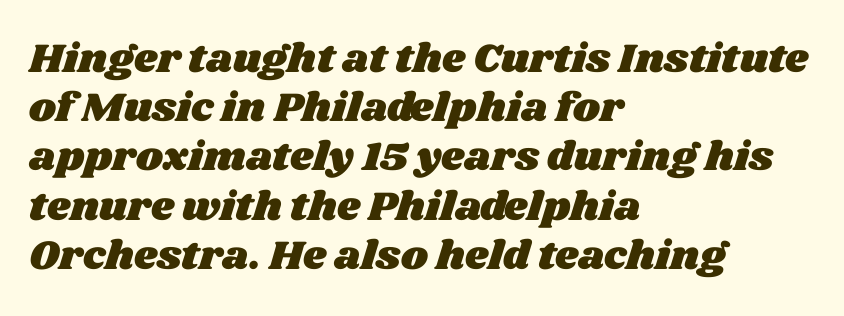
Note the varied advance widths — an 'i' is clearly narrower than an 'm'. A bare baseline throughout the passage. The face used here is rendered with its standard letterfit. The paragraph has a hard left edge and a soft right edge.
